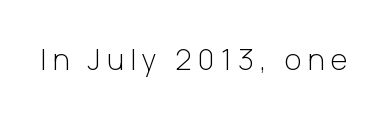
{"serif": "no", "italic": "no", "bold": "no", "weight": "light", "width": "normal", "stroke_contrast": "low", "x_height": "medium", "monospaced": "no", "underline": "no", "letter_spacing": "wide", "letter_spacing_em": 0.22, "glyph_px": 29}
